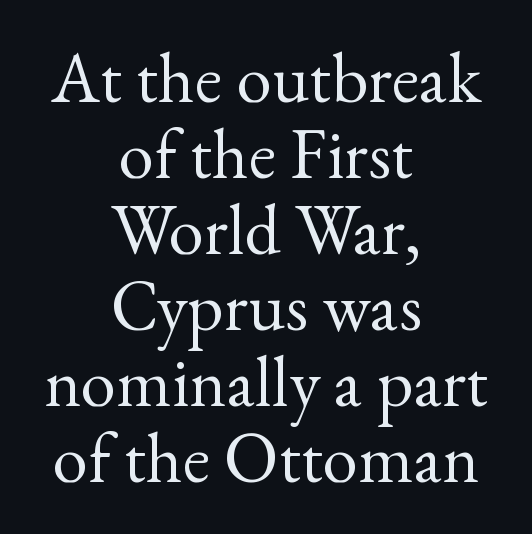
{"serif": "yes", "italic": "no", "bold": "no", "weight": "regular", "width": "normal", "x_height": "small", "monospaced": "no", "underline": "no", "align": "center", "line_spacing": "tight", "line_spacing_ratio": 1.07, "letter_spacing": "normal", "letter_spacing_em": 0.0, "glyph_px": 71}
